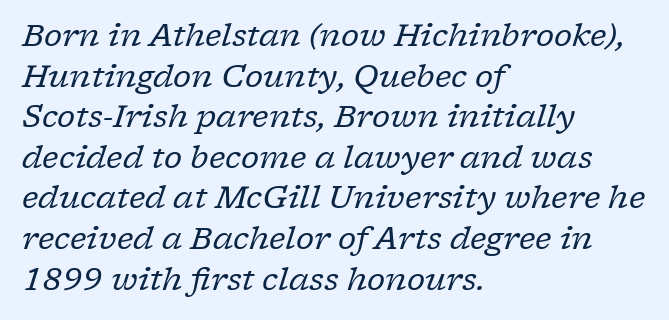
{"serif": "yes", "italic": "yes", "lean": "right", "slant_degrees": 17, "bold": "no", "weight": "regular", "width": "normal", "stroke_contrast": "low", "x_height": "medium", "monospaced": "no", "underline": "no", "align": "left", "line_spacing": "normal", "line_spacing_ratio": 1.31, "letter_spacing": "normal", "letter_spacing_em": 0.0, "glyph_px": 31}
